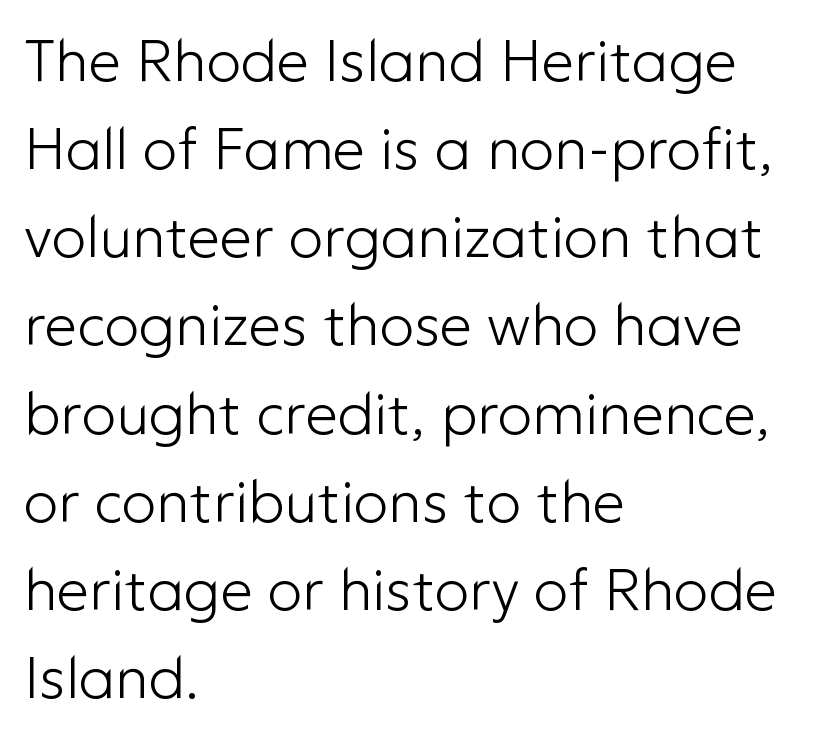
Q: Is the text bold? A: No.
Q: Is the text italic (slanted)? A: No, it is upright.
Q: Is the typeface a serif or a sans-serif typeface? A: Sans-serif.
Q: Is the text underlined? A: No.
Q: How is the paragraph aligned? A: Left-aligned.
Q: Is the spacing between letters normal or unusually wide? A: Normal.
Q: Is the spacing between lines tight, normal or loose? A: Normal.
Q: Width (condensed, normal, or wide)? A: Normal.
Q: Stroke contrast? A: Low.
Q: x-height? A: Medium.
Q: Monospaced? A: No.
